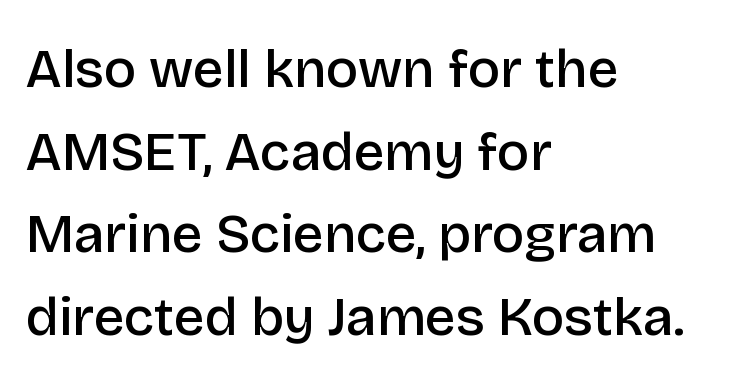
The image shows 54 px semibold sans-serif type, upright; set left-aligned, normal line spacing (1.53x), normal letter spacing, not underlined; low stroke contrast and a large x-height.
